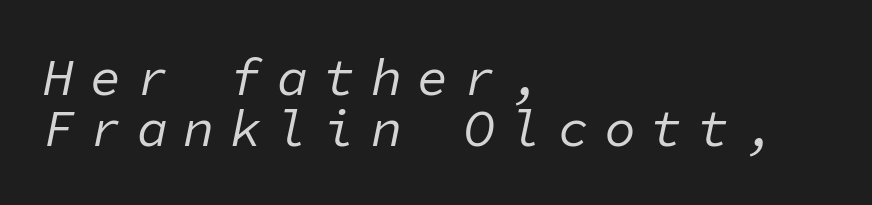
{"italic": "yes", "lean": "right", "slant_degrees": 11, "bold": "no", "weight": "regular", "width": "normal", "stroke_contrast": "low", "x_height": "medium", "monospaced": "yes", "underline": "no", "align": "left", "line_spacing": "tight", "line_spacing_ratio": 0.99, "letter_spacing": "wide", "letter_spacing_em": 0.3, "glyph_px": 52}
